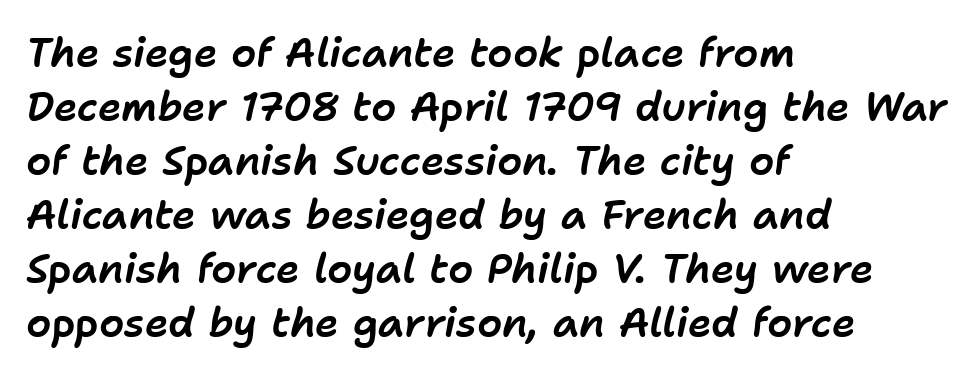
The image shows 40 px text type, italic (leaning right); set left-aligned, normal line spacing (1.35x), normal letter spacing, not underlined; low stroke contrast and a medium x-height.
